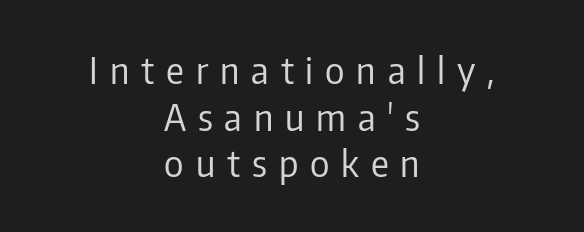
{"serif": "no", "italic": "no", "bold": "no", "weight": "regular", "width": "condensed", "stroke_contrast": "low", "x_height": "medium", "monospaced": "no", "underline": "no", "align": "center", "line_spacing": "normal", "line_spacing_ratio": 1.26, "letter_spacing": "wide", "letter_spacing_em": 0.32, "glyph_px": 37}
